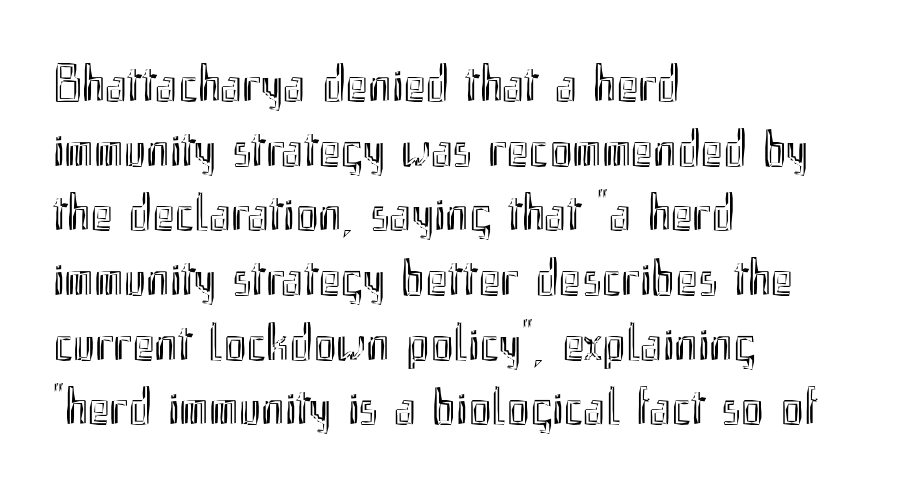
The image shows 53 px condensed type, upright; set left-aligned, line spacing 1.22x, normal letter spacing, not underlined; a small x-height.
